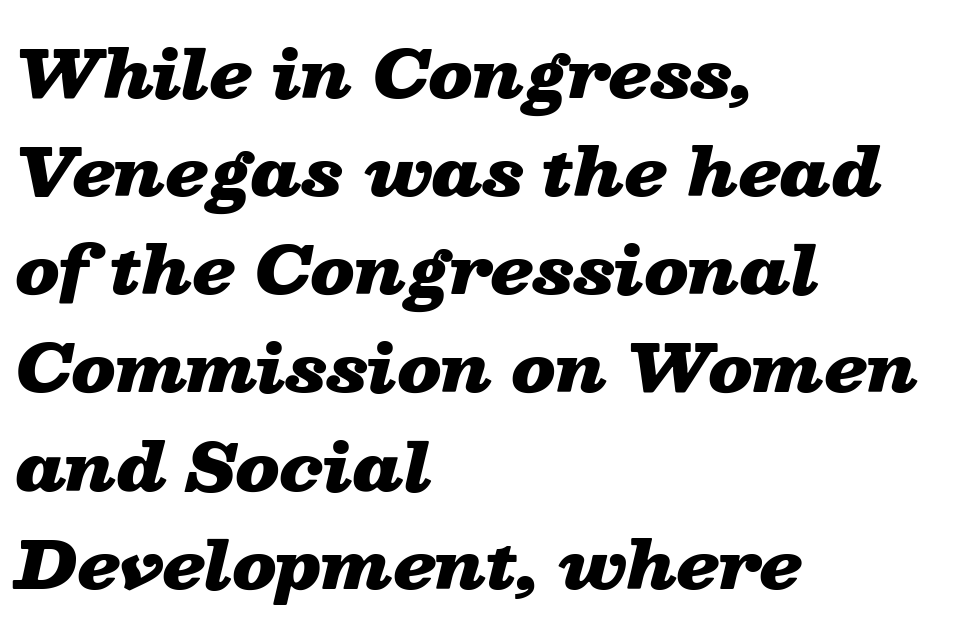
{"italic": "yes", "lean": "right", "slant_degrees": 13, "bold": "yes", "weight": "heavy", "width": "wide", "stroke_contrast": "low", "x_height": "medium", "monospaced": "no", "underline": "no", "align": "left", "line_spacing": "normal", "line_spacing_ratio": 1.51, "letter_spacing": "normal", "letter_spacing_em": 0.0, "glyph_px": 65}
